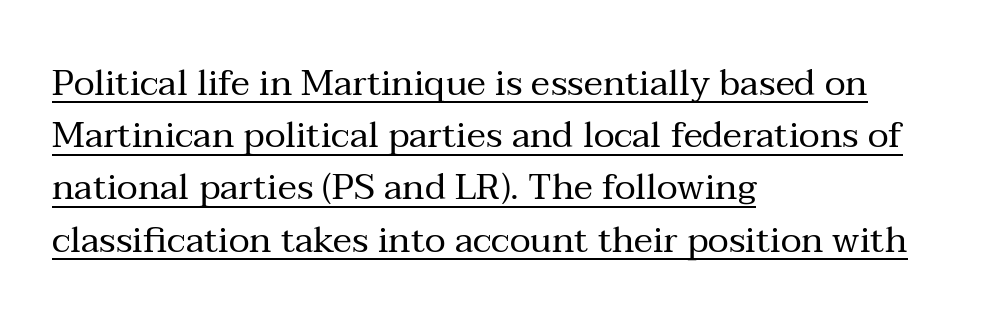
The image shows 36 px regular-weight serif type, upright; set left-aligned, normal line spacing (1.45x), normal letter spacing, underlined; medium stroke contrast and a medium x-height.
